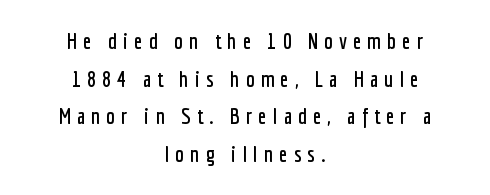
Q: Is the text italic (slanted)? A: No, it is upright.
Q: Is the text underlined? A: No.
Q: How is the paragraph aligned? A: Centered.
Q: Is the spacing between letters normal or unusually wide? A: Unusually wide.
